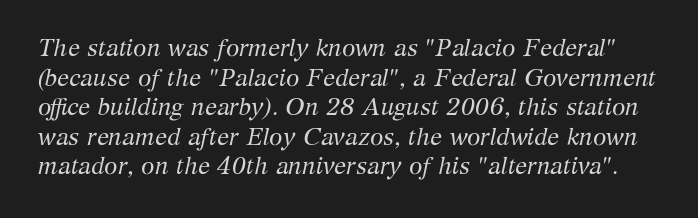
The image shows 24 px text type, italic (leaning right); set line spacing 1.23x, normal letter spacing, not underlined.
